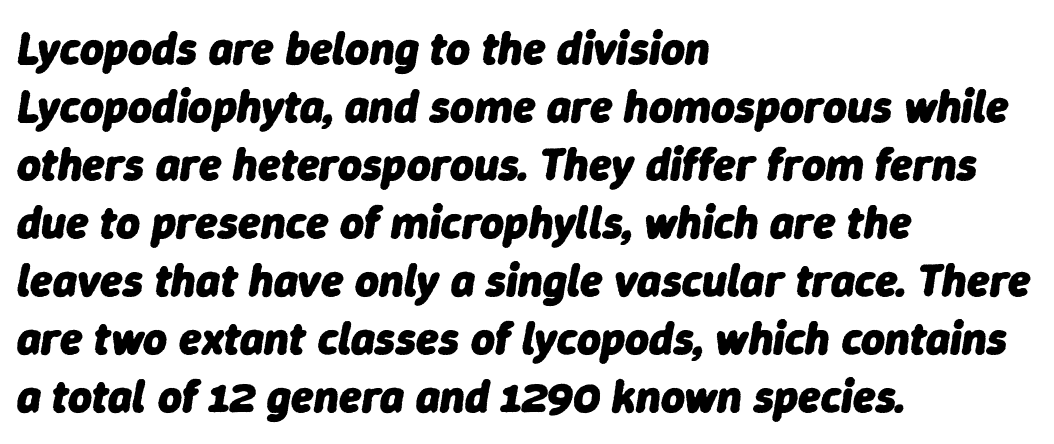
The image shows 46 px heavy type, italic (leaning right); set left-aligned, normal line spacing (1.26x), normal letter spacing, not underlined; low stroke contrast and a medium x-height.
